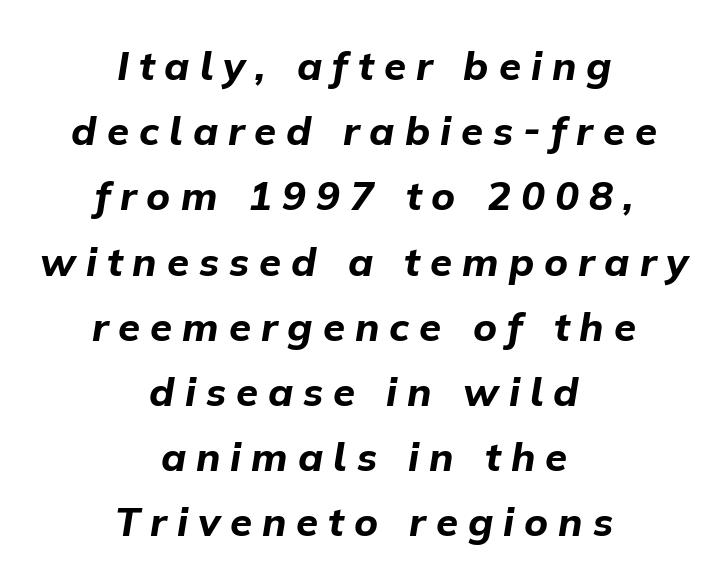
{"italic": "yes", "lean": "right", "slant_degrees": 9, "bold": "yes", "weight": "bold", "width": "normal", "stroke_contrast": "low", "x_height": "medium", "monospaced": "no", "underline": "no", "align": "center", "line_spacing": "normal", "line_spacing_ratio": 1.63, "letter_spacing": "wide", "letter_spacing_em": 0.25, "glyph_px": 40}
